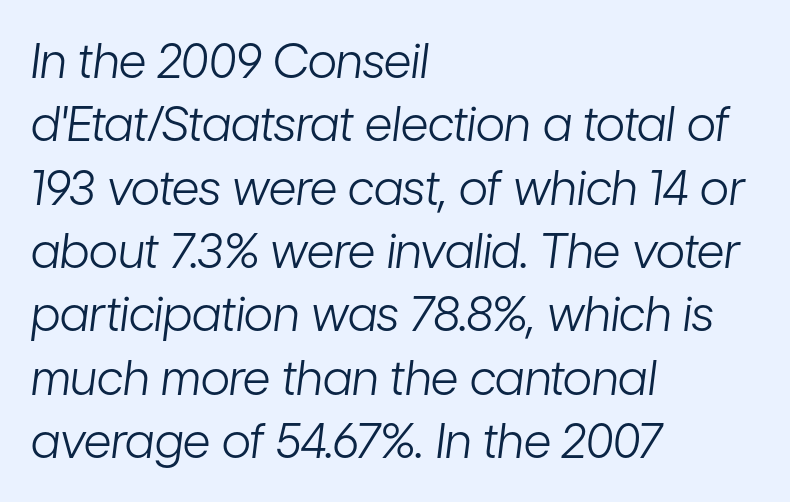
{"italic": "yes", "lean": "right", "slant_degrees": 7, "bold": "no", "weight": "light", "width": "condensed", "stroke_contrast": "low", "x_height": "medium", "monospaced": "no", "underline": "no", "align": "left", "line_spacing": "normal", "line_spacing_ratio": 1.32, "letter_spacing": "normal", "letter_spacing_em": 0.0, "glyph_px": 48}
